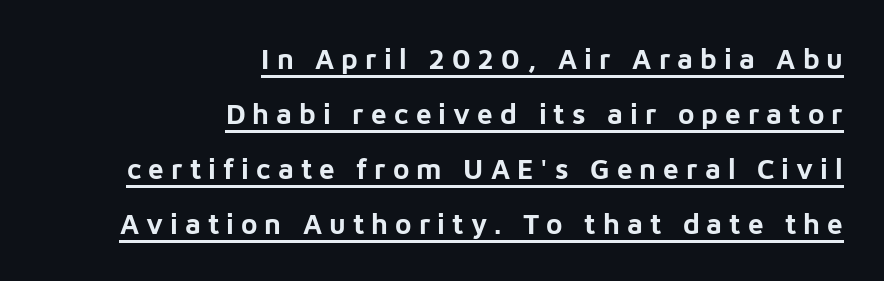
The image shows 28 px bold sans-serif type, upright; set right-aligned, loose line spacing (1.96x), unusually wide letter spacing (+0.25 em), underlined; low stroke contrast and a medium x-height.
